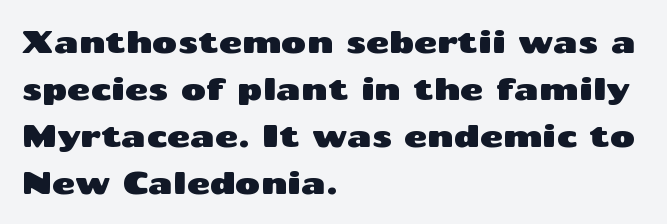
{"serif": "no", "italic": "no", "width": "wide", "stroke_contrast": "medium", "x_height": "medium", "monospaced": "no", "underline": "no", "align": "left", "line_spacing": "normal", "line_spacing_ratio": 1.52, "letter_spacing": "normal", "letter_spacing_em": 0.0, "glyph_px": 31}
